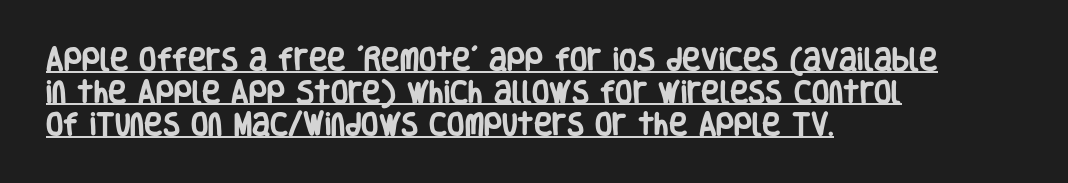
The image shows 25 px bold type, upright; set left-aligned, normal line spacing (1.31x), normal letter spacing, underlined.
